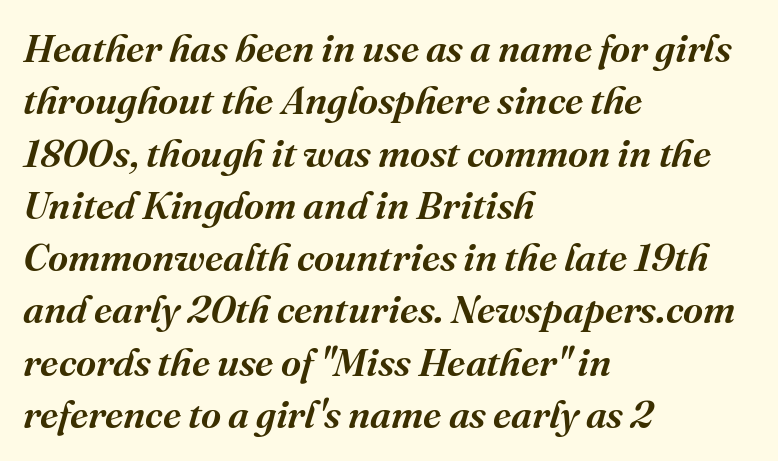
These lines sit exactly where default settings would place them. Just letters on the line, the space beneath them empty. These lines are rendered in a variable-pitch font. Little horizontal feet cap the strokes, marking this as serif type.
